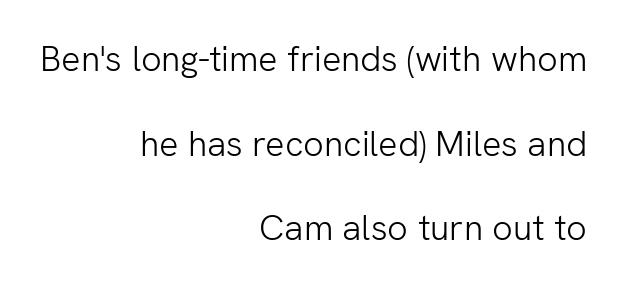
The image shows 36 px light sans-serif type, upright; set right-aligned, loose line spacing (2.35x), normal letter spacing, not underlined; low stroke contrast and a medium x-height.
